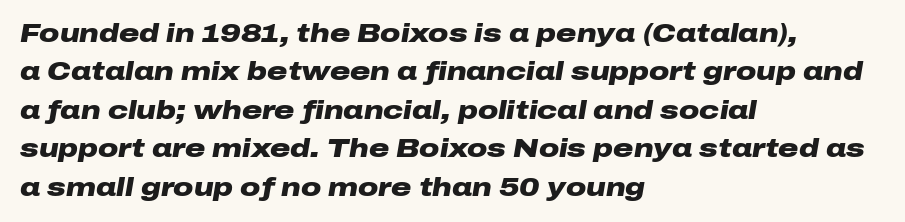
{"italic": "yes", "lean": "right", "slant_degrees": 10, "bold": "yes", "underline": "no", "align": "left", "line_spacing": "normal", "line_spacing_ratio": 1.54, "letter_spacing": "normal", "letter_spacing_em": 0.0, "glyph_px": 25}
